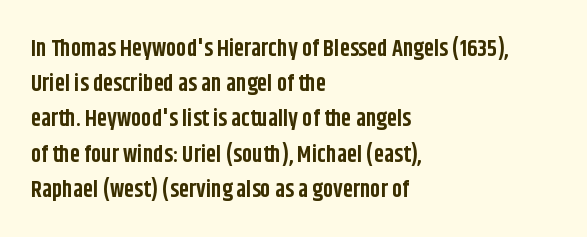
Each new line begins a customary step beneath the previous one. This rendering leaves character spacing at its baseline value. The lettering stays uniformly vertical, giving the passage a roman look. This rendering features lettering with no underline. A student would call this left alignment; a typographer would say flush left, rag right. Is the type bold? Yes — the strokes are clearly thick and heavy.
